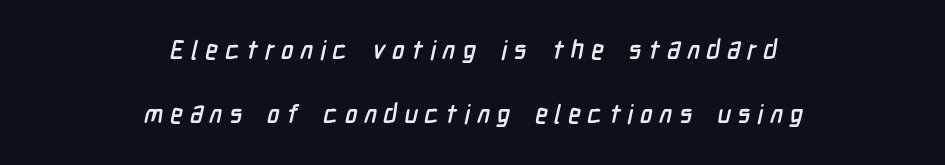
{"underline": "no", "align": "center", "line_spacing": "loose", "line_spacing_ratio": 2.45, "letter_spacing": "wide", "letter_spacing_em": 0.26, "glyph_px": 26}
